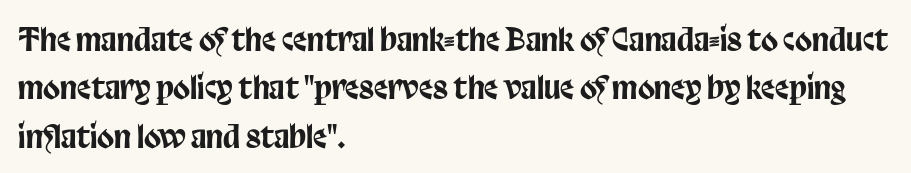
The image shows 31 px condensed sans-serif type, upright; set left-aligned, normal line spacing (1.56x), normal letter spacing, not underlined; low stroke contrast and a large x-height.
